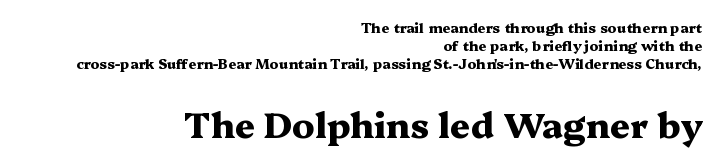
Q: Is the text bold? A: Yes.
Q: Is the text italic (slanted)? A: No, it is upright.
Q: Is the typeface a serif or a sans-serif typeface? A: Serif.
Q: Is the text underlined? A: No.
Q: How is the paragraph aligned? A: Right-aligned.
Q: Is the spacing between letters normal or unusually wide? A: Normal.
Q: Is the spacing between lines tight, normal or loose? A: Normal.
Q: Which block of text is set in a larger size, the first (top) or the second (bottom)? A: The second (bottom) one.
Q: Width (condensed, normal, or wide)? A: Wide.
Q: Stroke contrast? A: Medium.
Q: x-height? A: Medium.
Q: Monospaced? A: No.
